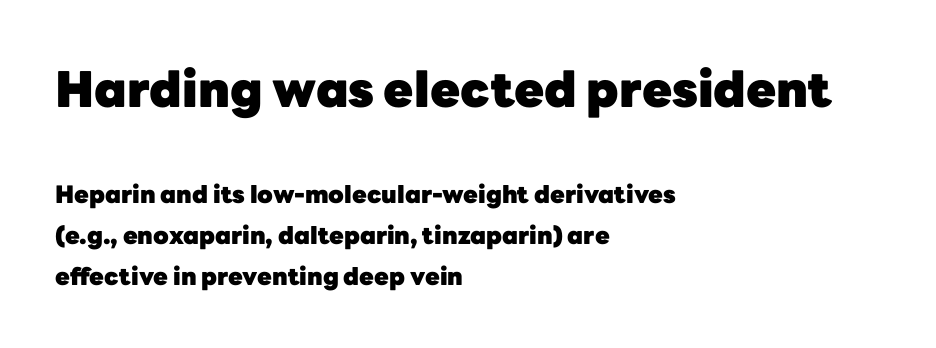
The image shows 49 px heavy sans-serif type, upright; set left-aligned, normal line spacing (1.7x), normal letter spacing, not underlined; the first (top) block is 2.04x larger; low stroke contrast and a medium x-height.
